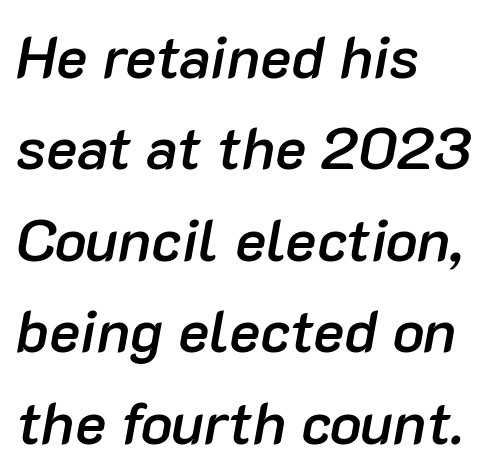
Strokes here are thickened, but only to semibold level. In terms of leading, this rendering sits right in the middle. The letters advance in unequal steps, a hallmark of proportional type. Glance below the letters and you will spot only blank space. Rendered with sloped, italic letterforms. A classic flush-left, rag-right setting is used for this passage.
